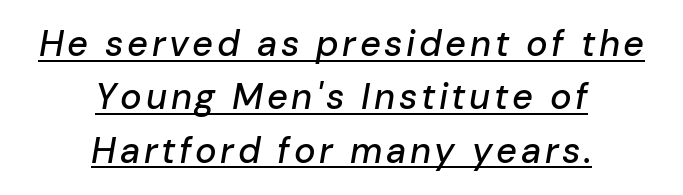
Q: Is the text italic (slanted)? A: Yes, it leans right by about 10 degrees.
Q: Is the text underlined? A: Yes.
Q: How is the paragraph aligned? A: Centered.
Q: Is the spacing between lines tight, normal or loose? A: Normal.
Q: Width (condensed, normal, or wide)? A: Normal.
Q: Stroke contrast? A: Low.
Q: x-height? A: Medium.
Q: Monospaced? A: No.
